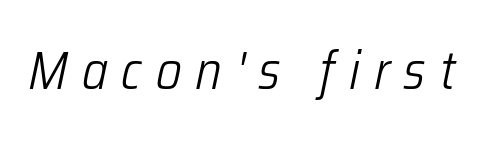
{"italic": "yes", "lean": "right", "slant_degrees": 12, "bold": "no", "weight": "light", "width": "condensed", "stroke_contrast": "low", "x_height": "medium", "monospaced": "no", "underline": "no", "letter_spacing": "wide", "letter_spacing_em": 0.26, "glyph_px": 53}
